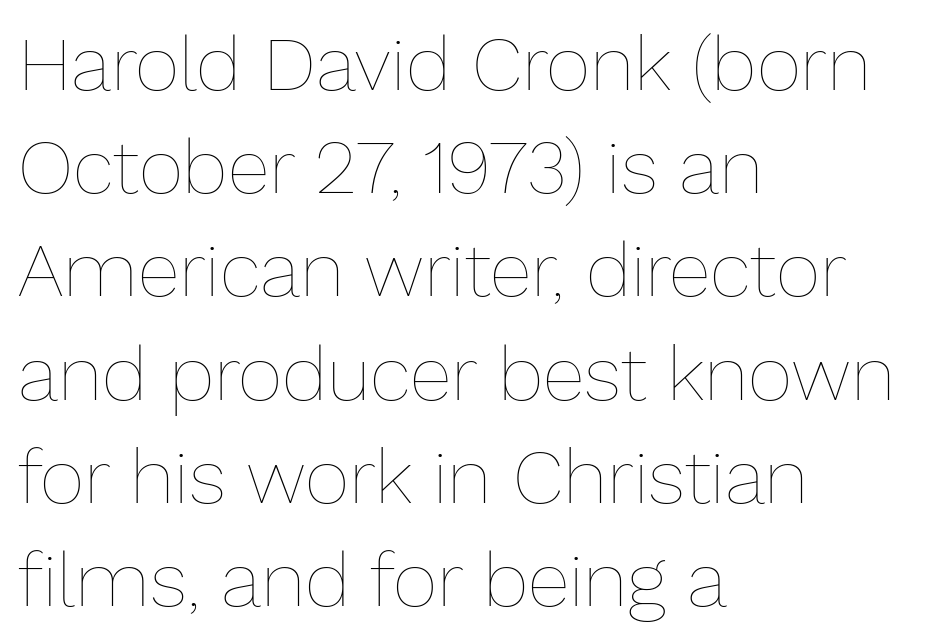
{"italic": "no", "bold": "no", "weight": "thin", "width": "normal", "stroke_contrast": "low", "x_height": "medium", "monospaced": "no", "underline": "no", "align": "left", "line_spacing": "normal", "line_spacing_ratio": 1.34, "letter_spacing": "normal", "letter_spacing_em": 0.0, "glyph_px": 77}
